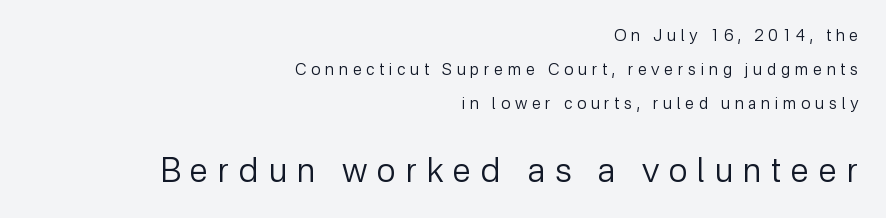
Q: Is the text bold? A: No.
Q: Is the text italic (slanted)? A: No, it is upright.
Q: Is the typeface a serif or a sans-serif typeface? A: Sans-serif.
Q: Is the text underlined? A: No.
Q: How is the paragraph aligned? A: Right-aligned.
Q: Is the spacing between letters normal or unusually wide? A: Unusually wide.
Q: Is the spacing between lines tight, normal or loose? A: Loose.
Q: Which block of text is set in a larger size, the first (top) or the second (bottom)? A: The second (bottom) one.
Q: Width (condensed, normal, or wide)? A: Normal.
Q: Stroke contrast? A: Low.
Q: x-height? A: Medium.
Q: Monospaced? A: No.
